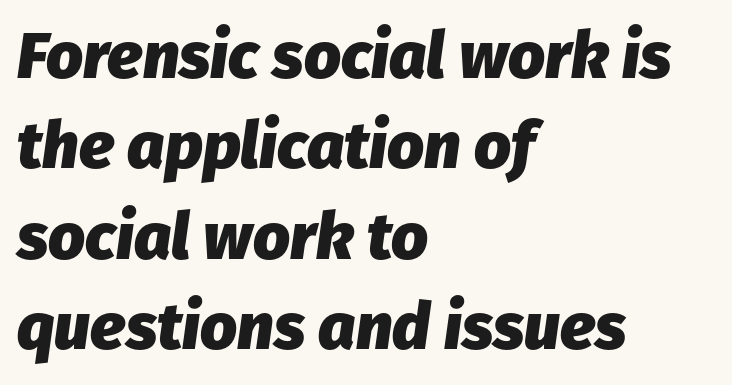
{"italic": "yes", "lean": "right", "slant_degrees": 8, "bold": "yes", "weight": "heavy", "width": "normal", "stroke_contrast": "low", "x_height": "medium", "monospaced": "no", "underline": "no", "align": "left", "line_spacing": "normal", "line_spacing_ratio": 1.39, "letter_spacing": "normal", "letter_spacing_em": 0.0, "glyph_px": 65}
